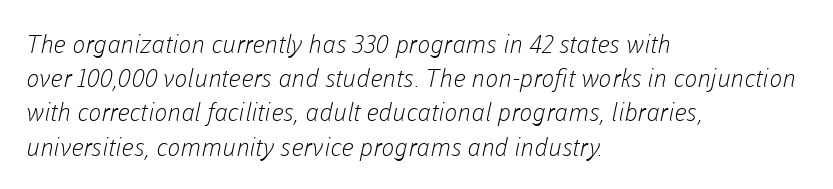
Q: Is the text bold? A: No.
Q: Is the text underlined? A: No.
Q: How is the paragraph aligned? A: Left-aligned.
Q: Is the spacing between letters normal or unusually wide? A: Normal.
Q: Is the spacing between lines tight, normal or loose? A: Normal.
